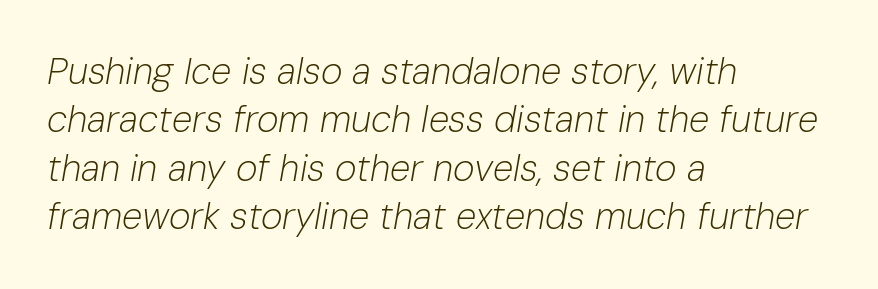
The image shows 37 px light type, italic (leaning right); set left-aligned, normal line spacing (1.31x), normal letter spacing, not underlined; low stroke contrast and a medium x-height.
